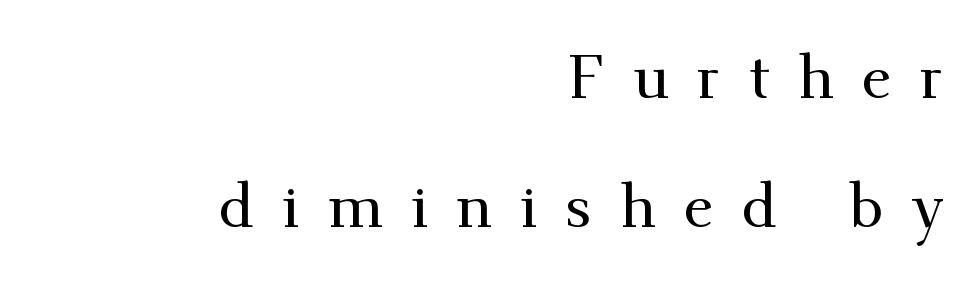
You could not count columns in this text — the font is proportionally spaced. Serifs: yes, visible at the terminals of the letterforms. The vertical gap from one line to the next is large. The text block is weighted toward the right margin, trailing off unevenly leftward. A typesetter would mark this as roman, not italic.
